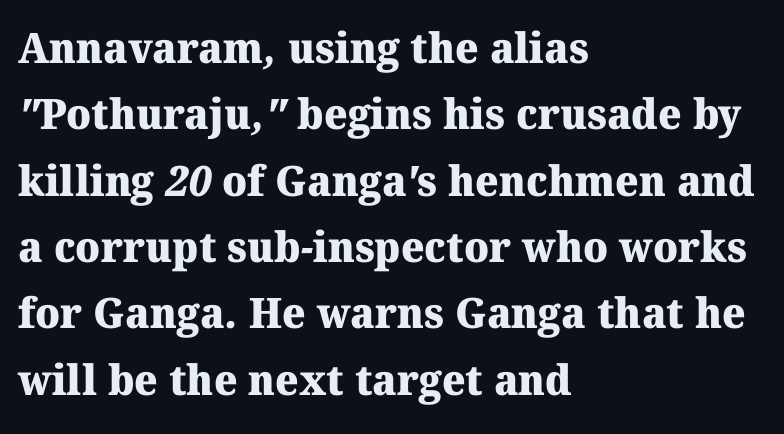
The image shows 42 px heavy serif type; set left-aligned, normal line spacing (1.58x), normal letter spacing, not underlined; medium stroke contrast and a medium x-height.
